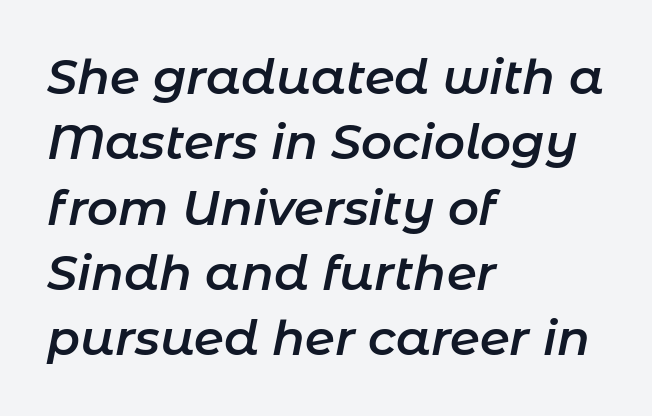
Q: Is the text bold? A: Semi-bold.
Q: Is the text italic (slanted)? A: Yes, it leans right by about 11 degrees.
Q: Is the text underlined? A: No.
Q: How is the paragraph aligned? A: Left-aligned.
Q: Is the spacing between letters normal or unusually wide? A: Normal.
Q: Is the spacing between lines tight, normal or loose? A: Normal.
Q: Width (condensed, normal, or wide)? A: Normal.
Q: Stroke contrast? A: Low.
Q: x-height? A: Medium.
Q: Monospaced? A: No.
